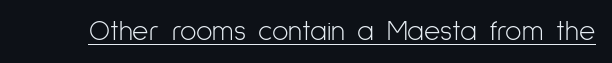
The passage shown is typed in a proportional face where columns would drift. Nope, not italic — everything's standing straight. Standard letterfit; no display-style spreading of the glyphs. The weight would be labelled regular, book, light, or lighter still. Regarding serifs, this sample does without them. This sample carries an underscore along the baseline area.
